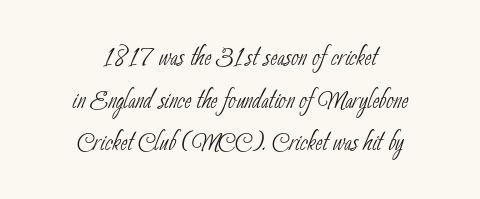
These lines are rendered in a variable-pitch font. Words float on clear page, feet unadorned. Unlike a traditional serif, this face leaves its strokes unadorned. The type is set solid horizontally, with unmodified tracking. The rendering uses a moderate line-height, typical for paragraphs.
